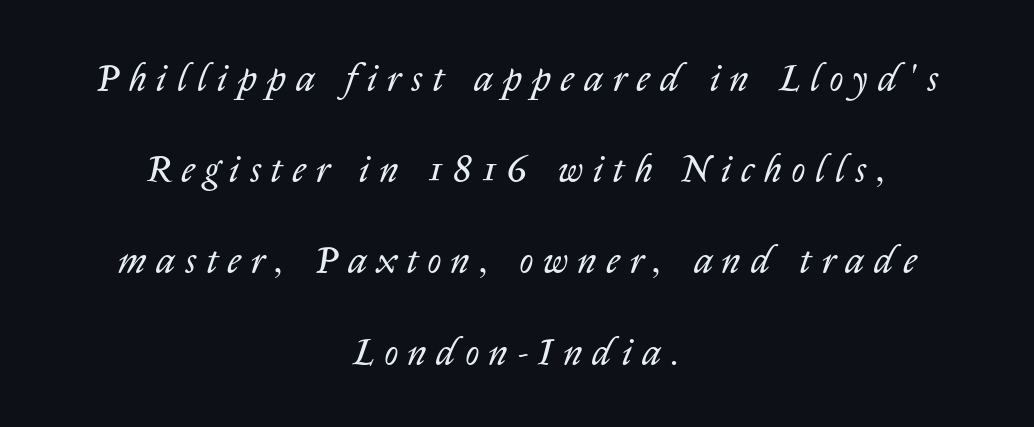
{"italic": "yes", "lean": "right", "slant_degrees": 14, "bold": "no", "weight": "regular", "width": "normal", "stroke_contrast": "low", "x_height": "medium", "monospaced": "no", "underline": "no", "align": "center", "line_spacing": "loose", "line_spacing_ratio": 2.4, "letter_spacing": "wide", "letter_spacing_em": 0.27, "glyph_px": 38}
